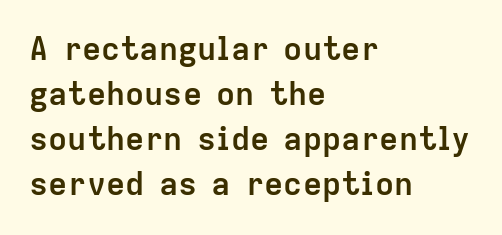
{"serif": "no", "italic": "no", "bold": "yes", "weight": "semibold", "width": "normal", "stroke_contrast": "low", "x_height": "medium", "monospaced": "no", "underline": "no", "align": "left", "line_spacing": "normal", "line_spacing_ratio": 1.41, "letter_spacing": "normal", "letter_spacing_em": 0.0, "glyph_px": 32}
